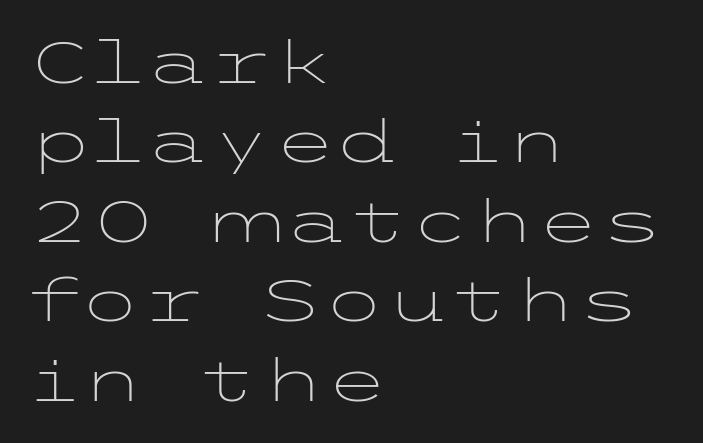
Q: Is the text bold? A: No.
Q: Is the text italic (slanted)? A: No, it is upright.
Q: Is the typeface a serif or a sans-serif typeface? A: Sans-serif.
Q: Is the text underlined? A: No.
Q: How is the paragraph aligned? A: Left-aligned.
Q: Is the spacing between letters normal or unusually wide? A: Normal.
Q: Is the spacing between lines tight, normal or loose? A: Normal.
Q: Width (condensed, normal, or wide)? A: Wide.
Q: Stroke contrast? A: Low.
Q: x-height? A: Medium.
